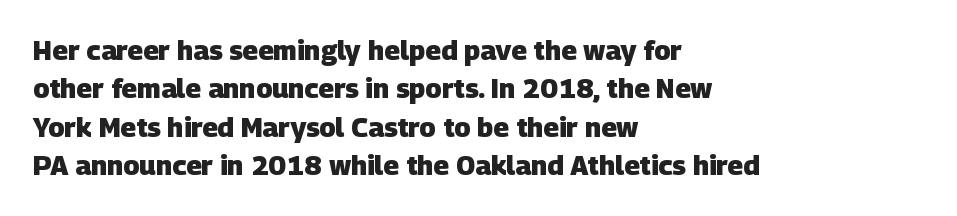
The setting favours the left margin, as ordinary paragraphs usually do. The baseline area is clear. Each glyph is drawn with heavy, bold strokes. Standard letterfit; no display-style spreading of the glyphs. A normal amount of white space separates one row of letters from the next.
